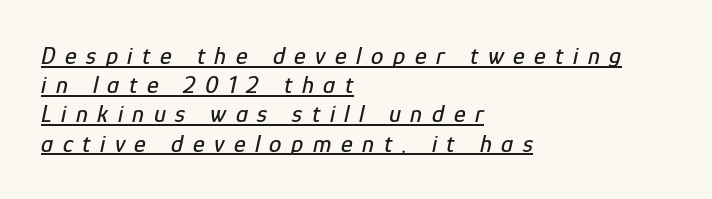
Characters follow at a spacing far wider than the type designer built in. Glance below the letters and you will spot a drawn line. Where is the straight margin? On the left. The letters are slanted; this is an italic face.
